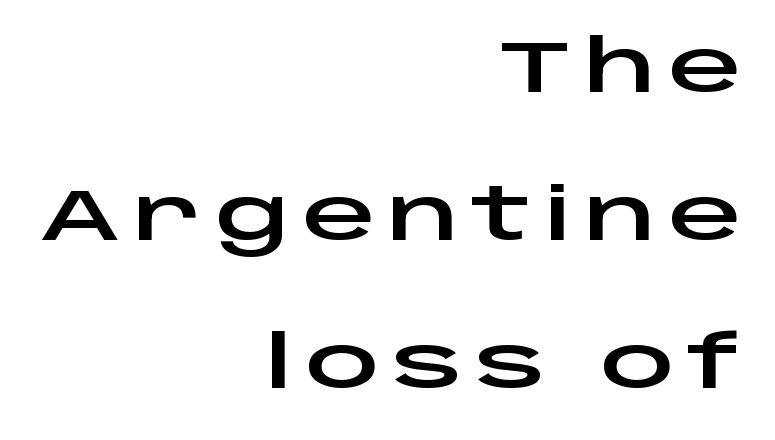
Honestly, the rows look like they've been pulled way apart. Caption: multi-line text, flush right, ragged left. Look at the bottom of the vertical strokes: they stop flat, with no serifs. These lines were composed using upright roman letters. You could not count columns in this text — the font is proportionally spaced.
